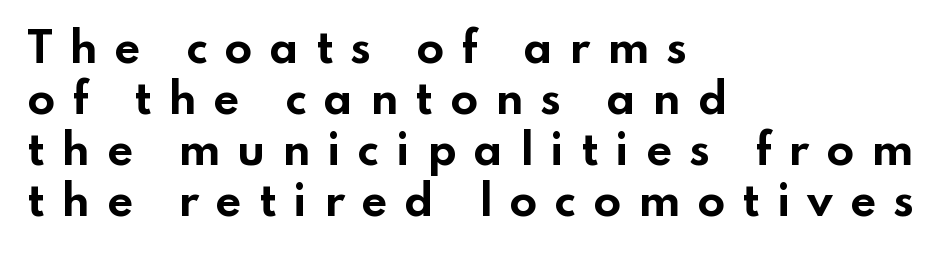
{"serif": "no", "italic": "no", "bold": "yes", "weight": "bold", "width": "wide", "stroke_contrast": "low", "x_height": "small", "monospaced": "no", "underline": "no", "align": "left", "line_spacing_ratio": 1.24, "letter_spacing": "wide", "letter_spacing_em": 0.41, "glyph_px": 41}
